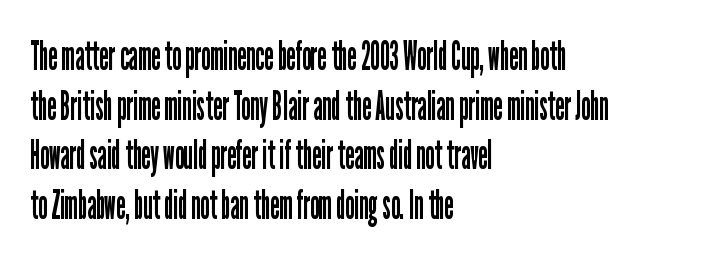
Q: Is the text bold? A: No.
Q: Is the text italic (slanted)? A: No, it is upright.
Q: Is the typeface a serif or a sans-serif typeface? A: Sans-serif.
Q: Is the text underlined? A: No.
Q: How is the paragraph aligned? A: Left-aligned.
Q: Is the spacing between letters normal or unusually wide? A: Normal.
Q: Width (condensed, normal, or wide)? A: Condensed.
Q: Stroke contrast? A: Low.
Q: x-height? A: Medium.
Q: Monospaced? A: No.
